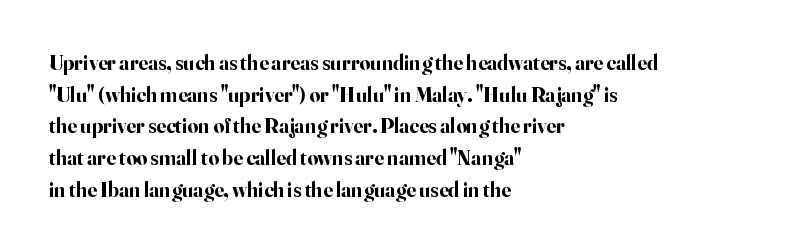
This is roman type, the default non-slanted kind. Observe the ordinary spacing: letters are neighbours, not strangers. The space between consecutive lines is moderate. Leftover space on each line is placed entirely after the last word. The string is rendered with underlining switched off. What weight is shown? A full bold with thick strokes.
